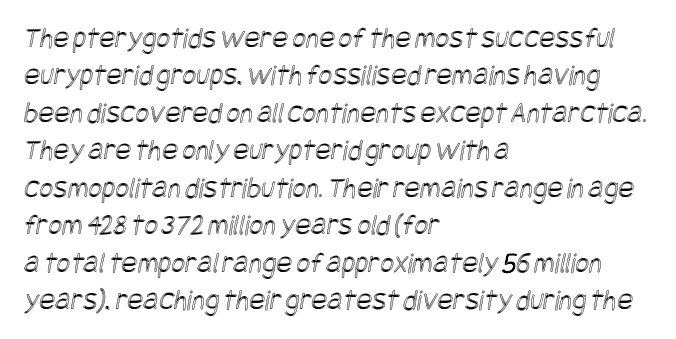
Caption: multi-line text, flush left, ragged right. These lines keep a tight, regular rhythm from letter to letter. The vertical gap from one line to the next is medium. Descenders are the only things crossing below the line.
